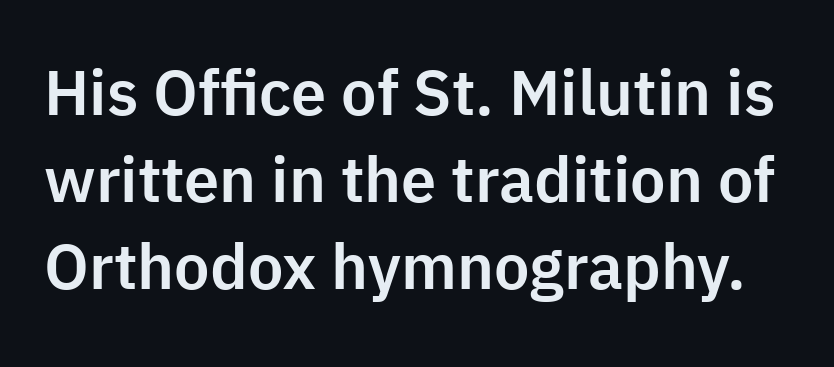
{"serif": "no", "italic": "no", "width": "normal", "stroke_contrast": "low", "x_height": "medium", "monospaced": "no", "underline": "no", "line_spacing": "normal", "line_spacing_ratio": 1.38, "letter_spacing": "normal", "letter_spacing_em": 0.0, "glyph_px": 63}
